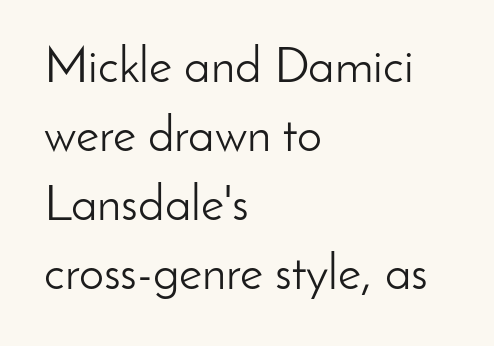
Q: Is the text bold? A: No.
Q: Is the text italic (slanted)? A: No, it is upright.
Q: Is the typeface a serif or a sans-serif typeface? A: Sans-serif.
Q: Is the text underlined? A: No.
Q: How is the paragraph aligned? A: Left-aligned.
Q: Is the spacing between letters normal or unusually wide? A: Normal.
Q: Is the spacing between lines tight, normal or loose? A: Normal.
Q: Width (condensed, normal, or wide)? A: Normal.
Q: Stroke contrast? A: Low.
Q: x-height? A: Small.
Q: Monospaced? A: No.
